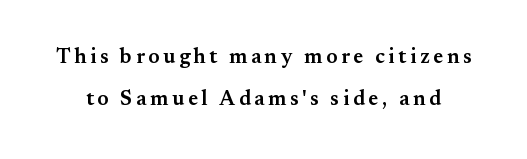
{"italic": "no", "bold": "semi", "underline": "no", "line_spacing": "loose", "line_spacing_ratio": 2.02, "glyph_px": 21}
